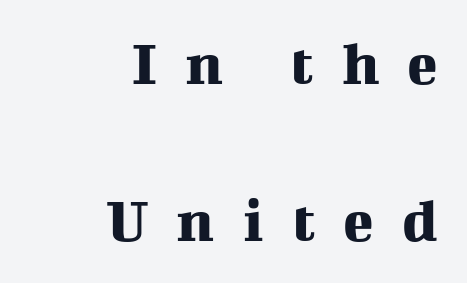
The image shows 63 px serif type, upright; set right-aligned, loose line spacing (2.5x), unusually wide letter spacing (+0.45 em), not underlined; medium stroke contrast and a medium x-height.
